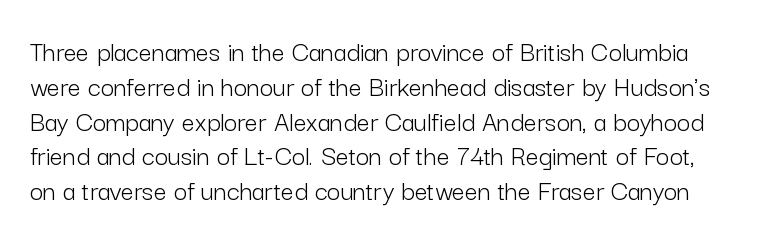
The image shows 29 px light sans-serif type, upright; set line spacing 1.2x, normal letter spacing, not underlined; low stroke contrast and a medium x-height.
